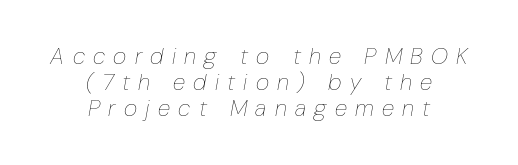
The image shows 23 px text type, italic (leaning right); set centered, tight line spacing (1.13x), unusually wide letter spacing (+0.36 em), not underlined.
